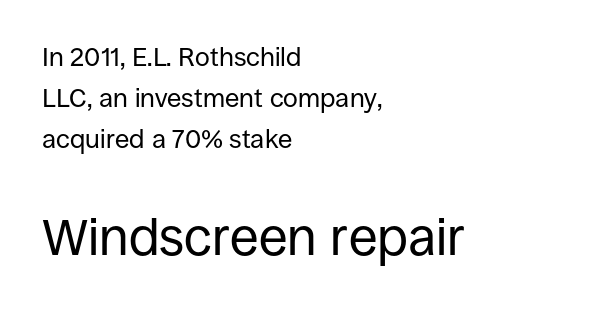
The font's upright variant was chosen for this text. The rendering enlarges the type as you move from the upper chunk to the lower. Letterform terminals end flat and unadorned throughout the passage. The lines are quadded left. Each row of text sits above clean, open space.
